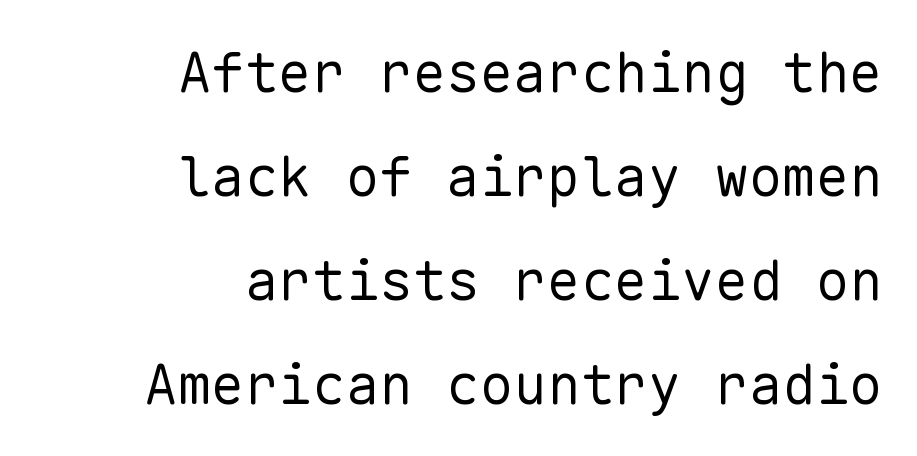
{"serif": "no", "italic": "no", "bold": "no", "weight": "regular", "width": "normal", "stroke_contrast": "low", "x_height": "medium", "monospaced": "yes", "underline": "no", "align": "right", "line_spacing_ratio": 1.86, "letter_spacing": "normal", "letter_spacing_em": 0.0, "glyph_px": 56}
